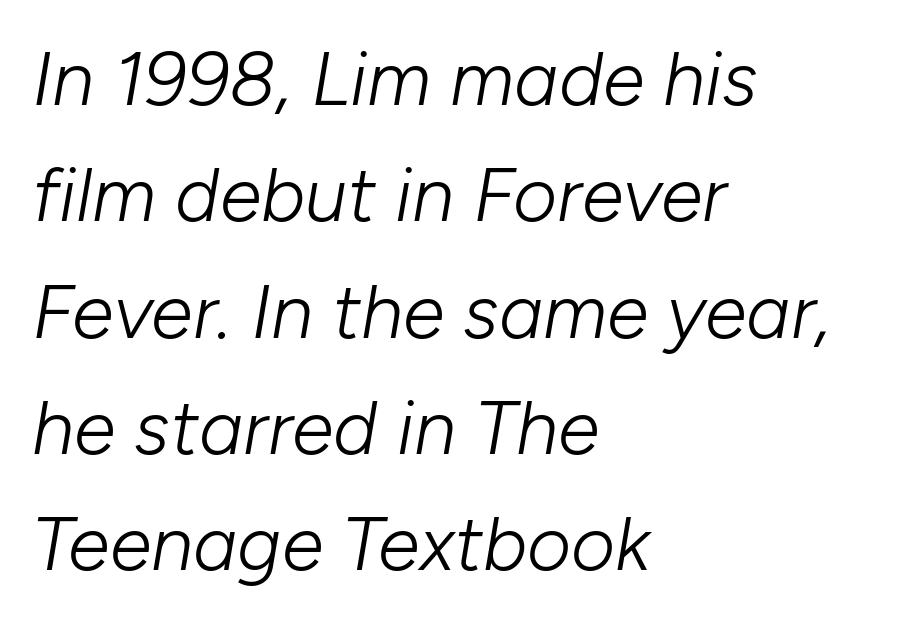
{"italic": "yes", "lean": "right", "slant_degrees": 10, "bold": "no", "weight": "light", "width": "normal", "stroke_contrast": "low", "x_height": "medium", "monospaced": "no", "underline": "no", "align": "left", "line_spacing": "normal", "line_spacing_ratio": 1.53, "letter_spacing": "normal", "letter_spacing_em": 0.0, "glyph_px": 76}
